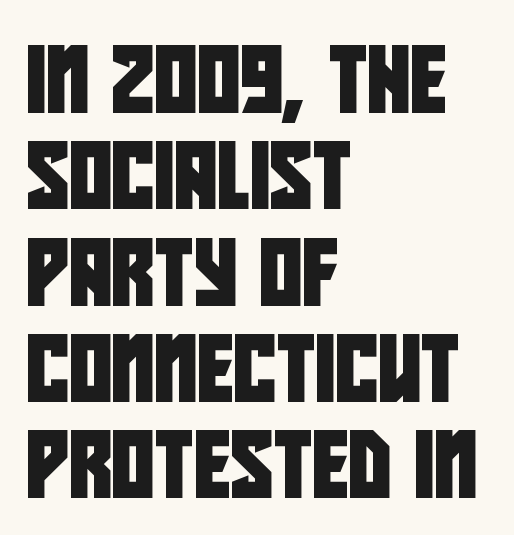
Q: Is the typeface a serif or a sans-serif typeface? A: Sans-serif.
Q: Is the text underlined? A: No.
Q: How is the paragraph aligned? A: Left-aligned.
Q: Is the spacing between letters normal or unusually wide? A: Normal.
Q: Is the spacing between lines tight, normal or loose? A: Normal.
Q: Width (condensed, normal, or wide)? A: Condensed.
Q: Stroke contrast? A: Low.
Q: x-height? A: Large.
Q: Monospaced? A: No.
